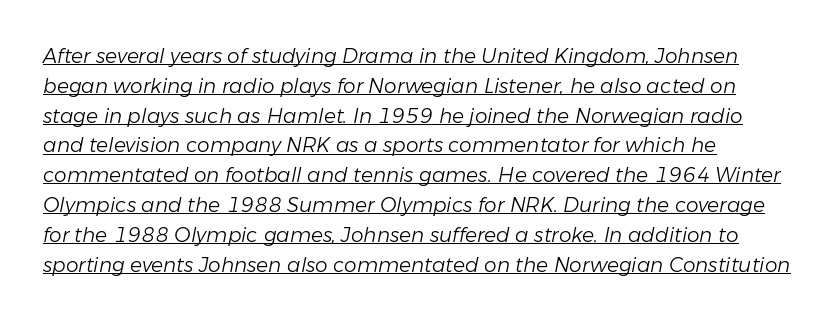
The image shows 20 px text type, italic (leaning right); set left-aligned, normal line spacing (1.49x), normal letter spacing, underlined.
